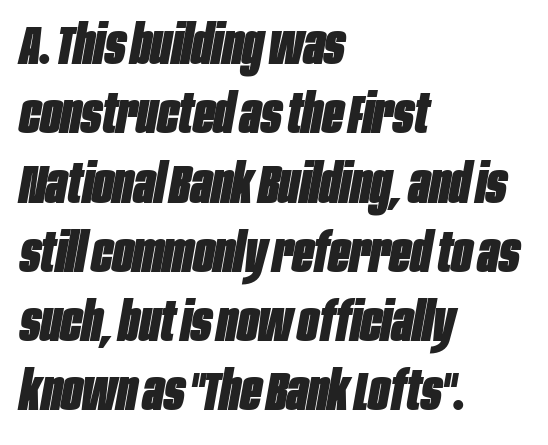
{"italic": "yes", "lean": "right", "slant_degrees": 10, "bold": "yes", "weight": "heavy", "width": "condensed", "stroke_contrast": "low", "x_height": "large", "monospaced": "no", "underline": "no", "align": "left", "line_spacing": "normal", "line_spacing_ratio": 1.26, "letter_spacing": "normal", "letter_spacing_em": 0.0, "glyph_px": 55}
